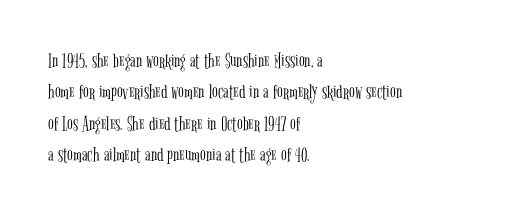
The image shows 21 px text type, upright; set left-aligned, normal line spacing (1.49x), normal letter spacing, not underlined.
